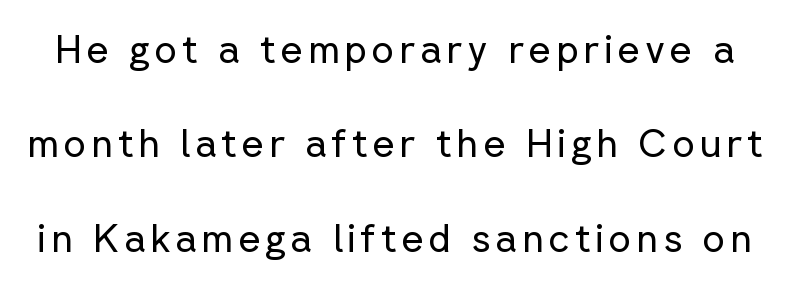
{"serif": "no", "italic": "no", "bold": "no", "weight": "regular", "width": "normal", "stroke_contrast": "low", "x_height": "medium", "monospaced": "no", "underline": "no", "line_spacing": "loose", "line_spacing_ratio": 2.42, "glyph_px": 39}
